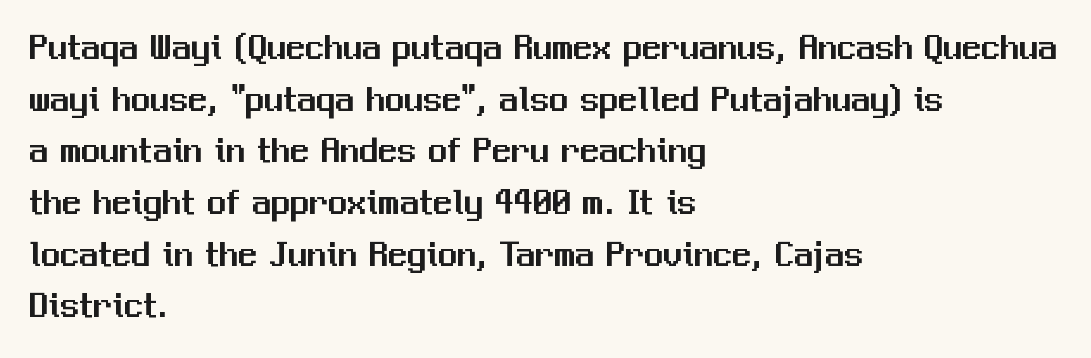
Q: Is the text italic (slanted)? A: No, it is upright.
Q: Is the typeface a serif or a sans-serif typeface? A: Sans-serif.
Q: Is the text underlined? A: No.
Q: How is the paragraph aligned? A: Left-aligned.
Q: Is the spacing between letters normal or unusually wide? A: Normal.
Q: Is the spacing between lines tight, normal or loose? A: Normal.
Q: Width (condensed, normal, or wide)? A: Normal.
Q: Stroke contrast? A: Medium.
Q: x-height? A: Medium.
Q: Monospaced? A: No.
